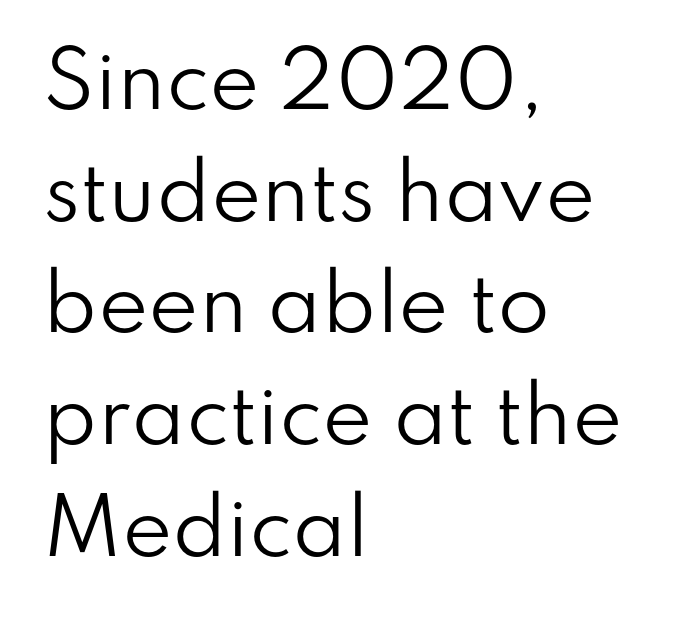
The image shows 76 px regular-weight sans-serif type, upright; set left-aligned, normal line spacing (1.47x), normal letter spacing, not underlined; low stroke contrast and a small x-height.
